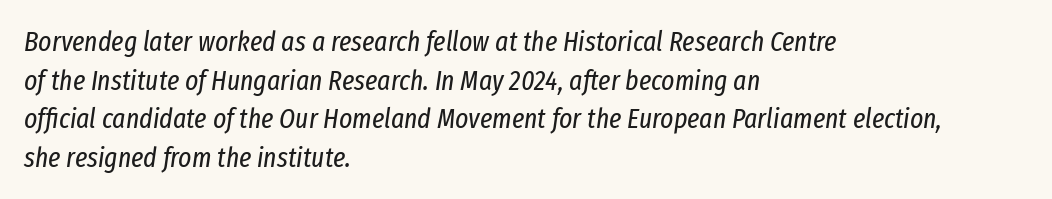
The image shows 28 px regular-weight, condensed type, italic (leaning right); set left-aligned, normal line spacing (1.38x), normal letter spacing, not underlined; low stroke contrast and a medium x-height.
